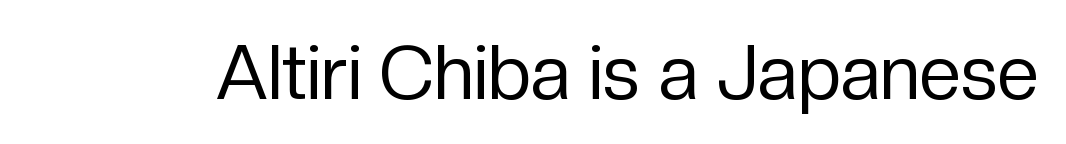
{"serif": "no", "italic": "no", "bold": "no", "weight": "regular", "width": "normal", "stroke_contrast": "low", "x_height": "medium", "monospaced": "no", "underline": "no", "letter_spacing": "normal", "letter_spacing_em": 0.0, "glyph_px": 75}
